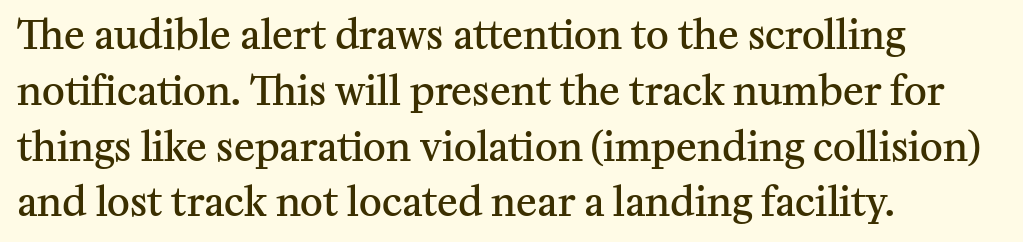
{"serif": "yes", "italic": "no", "bold": "semi", "weight": "semibold", "width": "normal", "stroke_contrast": "medium", "x_height": "medium", "monospaced": "no", "underline": "no", "align": "left", "line_spacing": "normal", "line_spacing_ratio": 1.43, "letter_spacing": "normal", "letter_spacing_em": 0.0, "glyph_px": 39}
